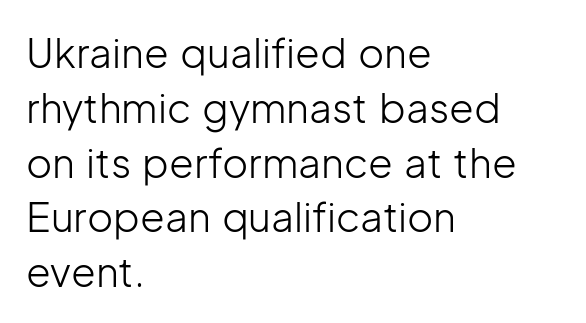
{"serif": "no", "italic": "no", "bold": "no", "weight": "light", "width": "normal", "stroke_contrast": "low", "x_height": "medium", "monospaced": "no", "underline": "no", "align": "left", "line_spacing": "normal", "line_spacing_ratio": 1.37, "letter_spacing": "normal", "letter_spacing_em": 0.0, "glyph_px": 40}
